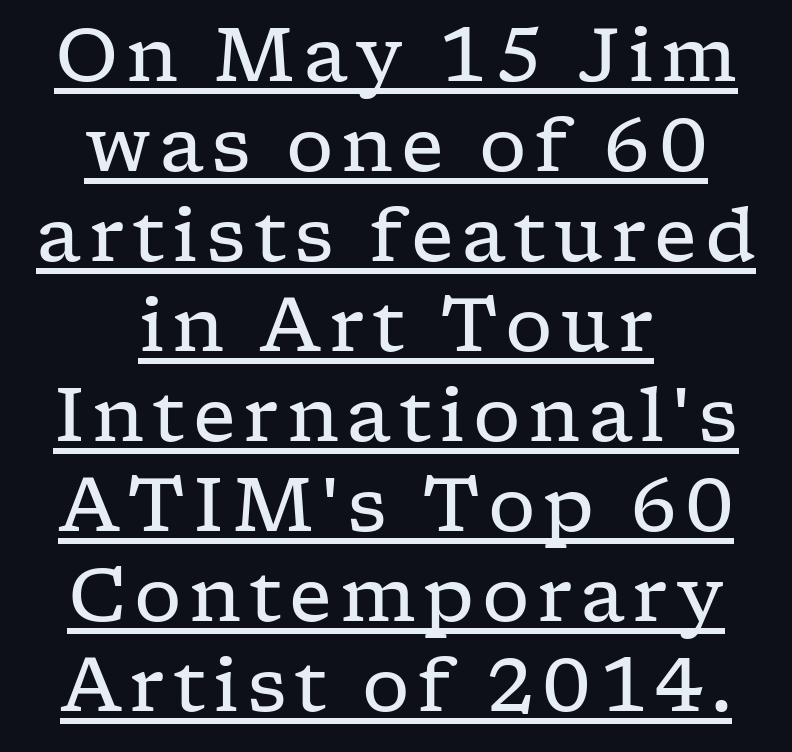
Q: Is the text bold? A: No.
Q: Is the text italic (slanted)? A: No, it is upright.
Q: Is the typeface a serif or a sans-serif typeface? A: Serif.
Q: Is the text underlined? A: Yes.
Q: How is the paragraph aligned? A: Centered.
Q: Width (condensed, normal, or wide)? A: Wide.
Q: Stroke contrast? A: Low.
Q: x-height? A: Medium.
Q: Monospaced? A: No.
